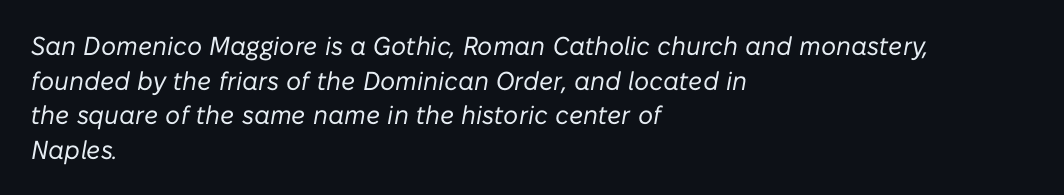
Q: Is the text bold? A: No.
Q: Is the text italic (slanted)? A: Yes, it leans right by about 10 degrees.
Q: Is the text underlined? A: No.
Q: How is the paragraph aligned? A: Left-aligned.
Q: Is the spacing between letters normal or unusually wide? A: Normal.
Q: Is the spacing between lines tight, normal or loose? A: Normal.
